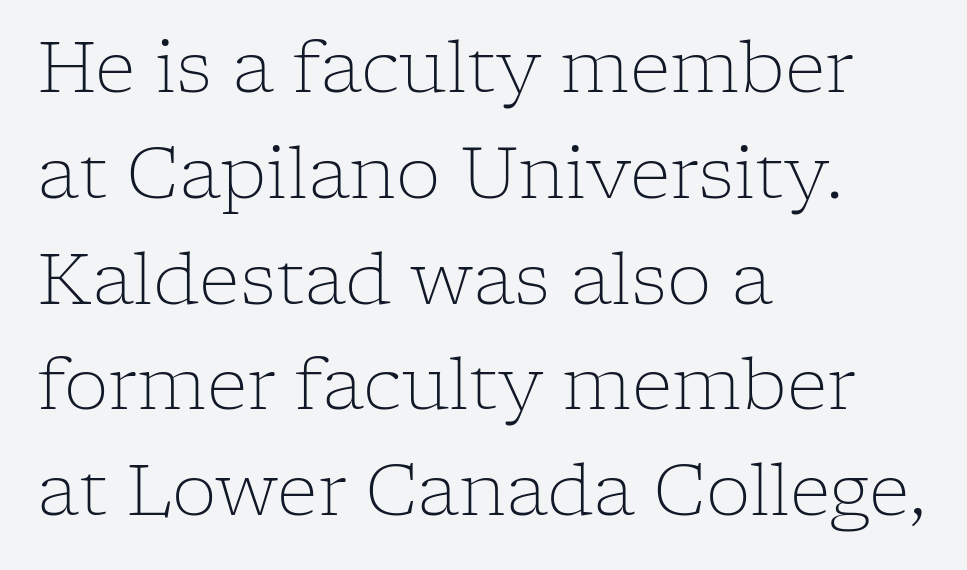
Q: Is the text bold? A: No.
Q: Is the text italic (slanted)? A: No, it is upright.
Q: Is the typeface a serif or a sans-serif typeface? A: Serif.
Q: Is the text underlined? A: No.
Q: How is the paragraph aligned? A: Left-aligned.
Q: Is the spacing between letters normal or unusually wide? A: Normal.
Q: Is the spacing between lines tight, normal or loose? A: Normal.
Q: Width (condensed, normal, or wide)? A: Normal.
Q: Stroke contrast? A: Low.
Q: x-height? A: Medium.
Q: Monospaced? A: No.
